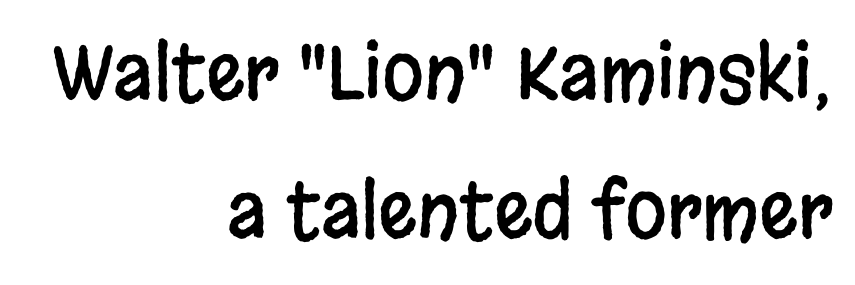
The image shows 76 px condensed sans-serif type, upright; set right-aligned, line spacing 1.81x, normal letter spacing, not underlined; low stroke contrast and a large x-height.
